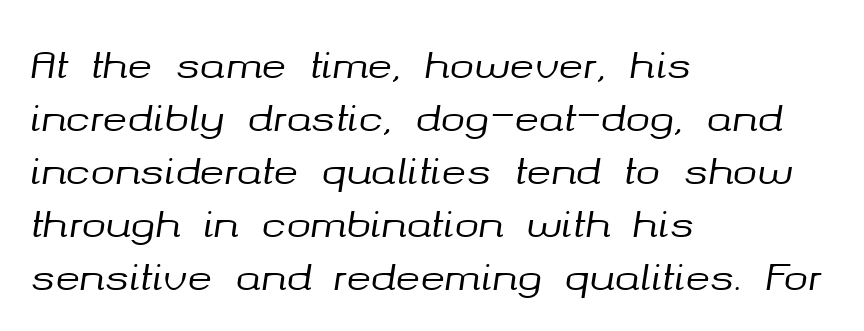
Q: Is the text italic (slanted)? A: Yes, it leans right by about 8 degrees.
Q: Is the text underlined? A: No.
Q: How is the paragraph aligned? A: Left-aligned.
Q: Is the spacing between letters normal or unusually wide? A: Normal.
Q: Is the spacing between lines tight, normal or loose? A: Normal.
Q: Width (condensed, normal, or wide)? A: Normal.
Q: Stroke contrast? A: Medium.
Q: x-height? A: Medium.
Q: Monospaced? A: No.
